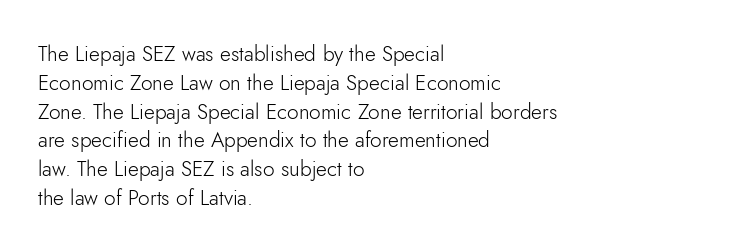
Q: Is the text bold? A: No.
Q: Is the text italic (slanted)? A: No, it is upright.
Q: Is the text underlined? A: No.
Q: How is the paragraph aligned? A: Left-aligned.
Q: Is the spacing between letters normal or unusually wide? A: Normal.
Q: Is the spacing between lines tight, normal or loose? A: Normal.
